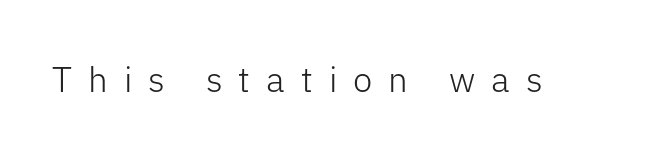
{"serif": "no", "italic": "no", "bold": "no", "weight": "light", "width": "normal", "stroke_contrast": "low", "x_height": "medium", "monospaced": "no", "underline": "no", "letter_spacing": "wide", "letter_spacing_em": 0.46, "glyph_px": 35}
